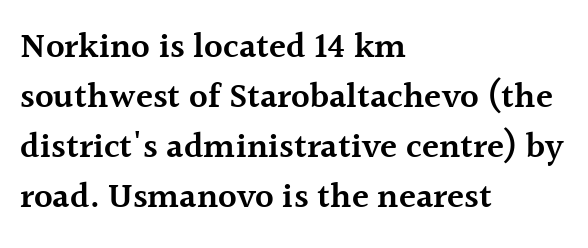
The image shows 35 px semibold serif type, upright; set left-aligned, normal line spacing (1.43x), normal letter spacing, not underlined; a medium x-height.
